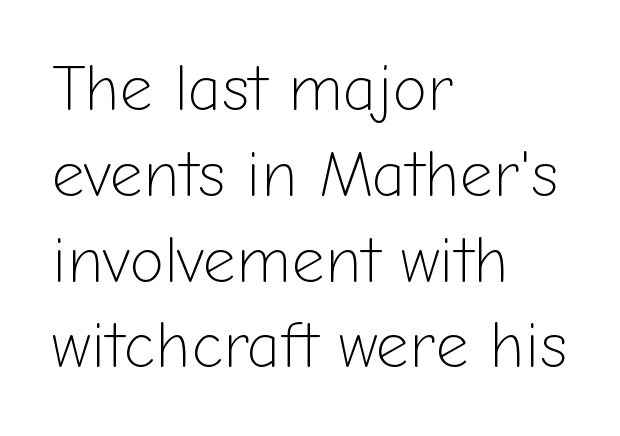
Each letter's strokes conclude bluntly, with no projecting serifs. The setting favours the left margin, as ordinary paragraphs usually do. Check the space under the baseline: it is left empty. Evenly set lines give the paragraph a standard silhouette. The rendering uses natural spacing where letterforms have individual widths.
